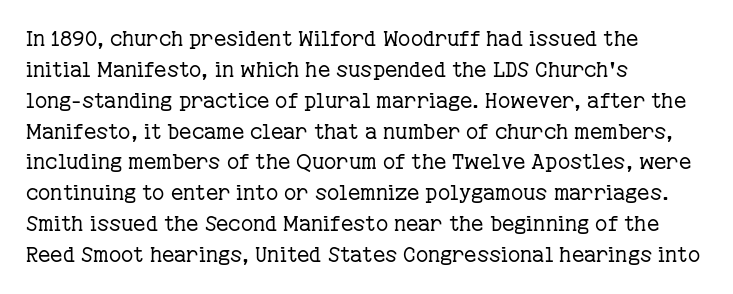
The image shows 21 px text type, upright; set left-aligned, normal line spacing (1.47x), normal letter spacing, not underlined.
